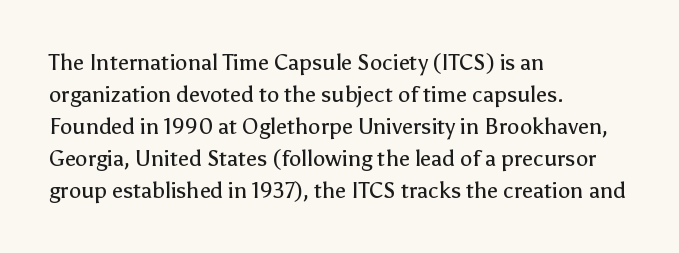
Q: Is the text bold? A: No.
Q: Is the text italic (slanted)? A: No, it is upright.
Q: Is the text underlined? A: No.
Q: How is the paragraph aligned? A: Left-aligned.
Q: Is the spacing between letters normal or unusually wide? A: Normal.
Q: Is the spacing between lines tight, normal or loose? A: Normal.
